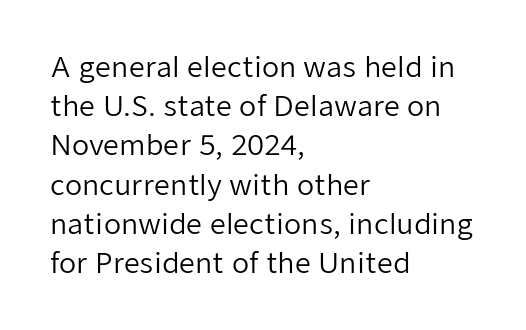
{"serif": "no", "italic": "no", "bold": "no", "weight": "regular", "width": "normal", "stroke_contrast": "low", "x_height": "medium", "monospaced": "no", "underline": "no", "align": "left", "line_spacing": "normal", "line_spacing_ratio": 1.4, "letter_spacing": "normal", "letter_spacing_em": 0.0, "glyph_px": 28}
